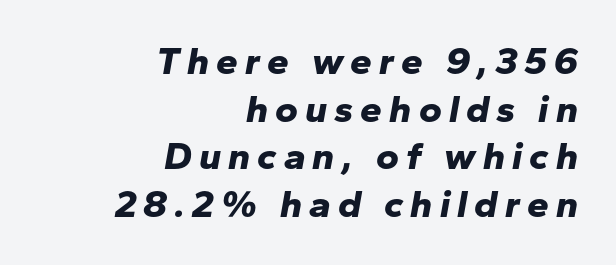
The image shows 39 px bold type, italic (leaning right); set right-aligned, line spacing 1.22x, not underlined; low stroke contrast and a medium x-height.
